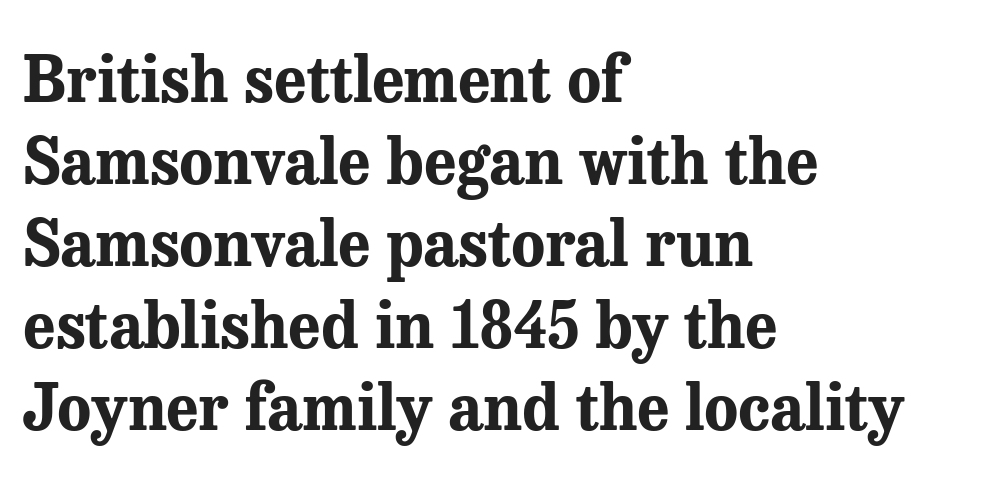
{"serif": "yes", "italic": "no", "bold": "yes", "weight": "bold", "width": "normal", "stroke_contrast": "medium", "x_height": "medium", "monospaced": "no", "underline": "no", "align": "left", "line_spacing": "normal", "line_spacing_ratio": 1.3, "letter_spacing": "normal", "letter_spacing_em": 0.0, "glyph_px": 63}
